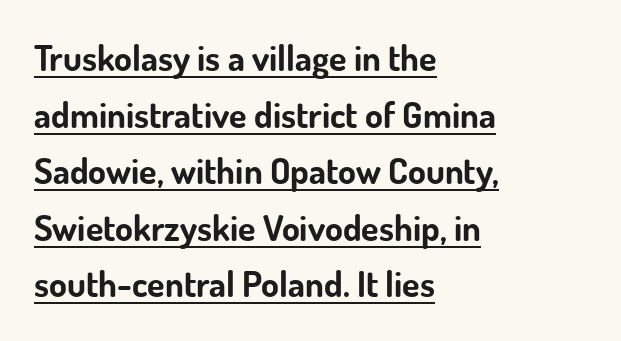
Q: Is the text bold? A: Yes.
Q: Is the text italic (slanted)? A: No, it is upright.
Q: Is the typeface a serif or a sans-serif typeface? A: Sans-serif.
Q: Is the text underlined? A: Yes.
Q: How is the paragraph aligned? A: Left-aligned.
Q: Is the spacing between letters normal or unusually wide? A: Normal.
Q: Is the spacing between lines tight, normal or loose? A: Normal.
Q: Width (condensed, normal, or wide)? A: Normal.
Q: Stroke contrast? A: Low.
Q: x-height? A: Small.
Q: Monospaced? A: No.
